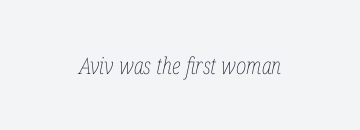
{"italic": "yes", "lean": "right", "slant_degrees": 12, "bold": "no", "underline": "no", "letter_spacing": "normal", "letter_spacing_em": 0.0, "glyph_px": 23}
